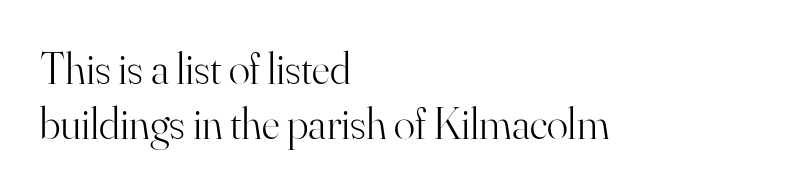
The characters display serif detailing at their extremities. What stands out about the letter spacing? Nothing — it is the standard amount. The baseline area is clear. Looks like regular typesetting: each glyph gets only the width it needs. The font sits on the lighter half of the weight spectrum, regular included.
